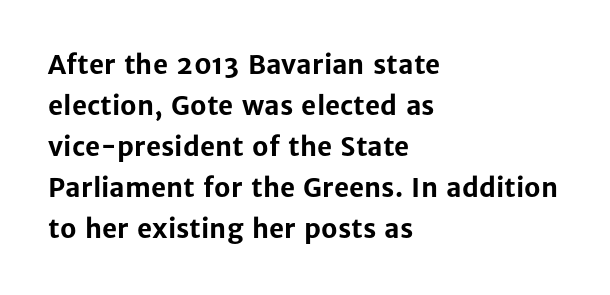
The image shows 26 px bold type, upright; set left-aligned, normal line spacing (1.58x), normal letter spacing, not underlined.
